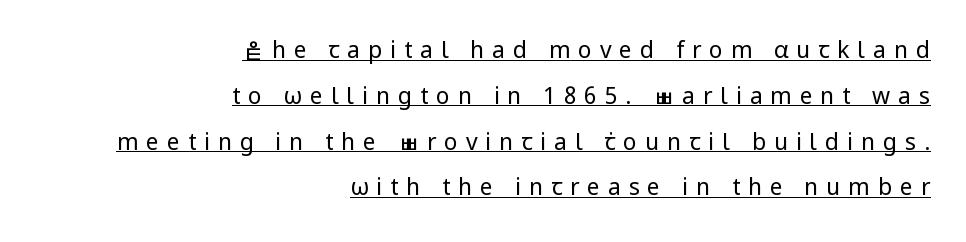
Q: Is the text bold? A: No.
Q: Is the text italic (slanted)? A: No, it is upright.
Q: Is the text underlined? A: Yes.
Q: How is the paragraph aligned? A: Right-aligned.
Q: Is the spacing between letters normal or unusually wide? A: Unusually wide.
Q: Is the spacing between lines tight, normal or loose? A: Loose.
